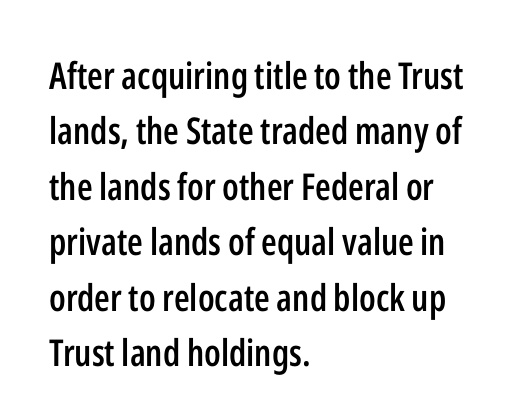
{"serif": "no", "italic": "no", "bold": "semi", "weight": "semibold", "width": "condensed", "stroke_contrast": "low", "x_height": "medium", "monospaced": "no", "underline": "no", "align": "left", "line_spacing": "normal", "line_spacing_ratio": 1.5, "letter_spacing": "normal", "letter_spacing_em": 0.0, "glyph_px": 37}
